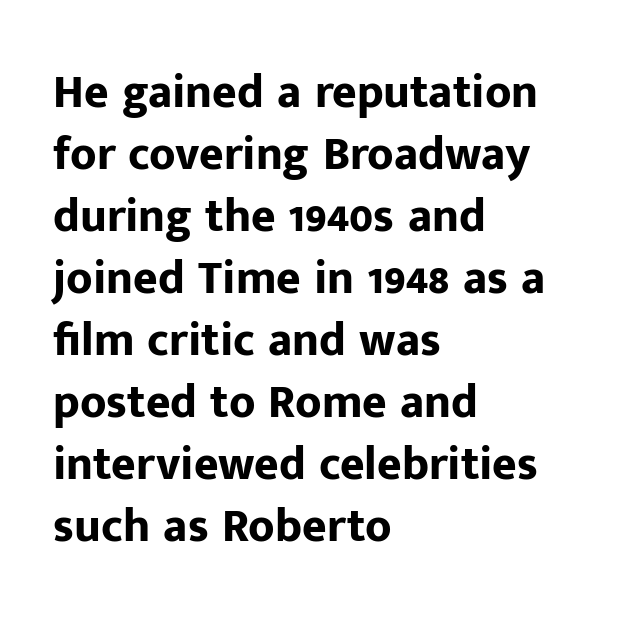
Q: Is the text bold? A: Yes.
Q: Is the text italic (slanted)? A: No, it is upright.
Q: Is the typeface a serif or a sans-serif typeface? A: Sans-serif.
Q: Is the text underlined? A: No.
Q: How is the paragraph aligned? A: Left-aligned.
Q: Is the spacing between letters normal or unusually wide? A: Normal.
Q: Is the spacing between lines tight, normal or loose? A: Normal.
Q: Width (condensed, normal, or wide)? A: Normal.
Q: Stroke contrast? A: Low.
Q: x-height? A: Medium.
Q: Monospaced? A: No.
